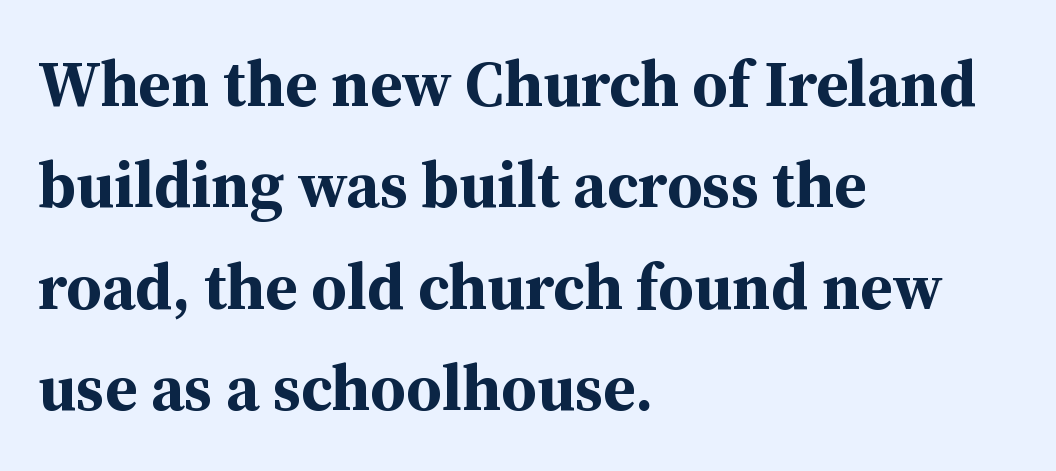
The image shows 65 px bold serif type, upright; set left-aligned, normal line spacing (1.56x), normal letter spacing, not underlined; medium stroke contrast and a medium x-height.
